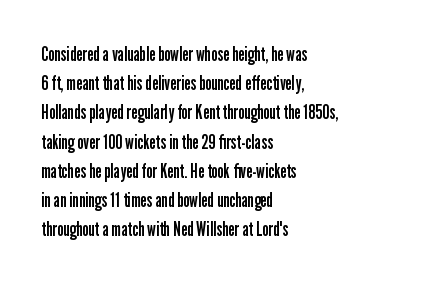
{"italic": "no", "bold": "no", "underline": "no", "align": "left", "line_spacing": "normal", "line_spacing_ratio": 1.46, "letter_spacing": "normal", "letter_spacing_em": 0.0, "glyph_px": 20}
